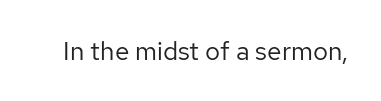
A roman cut, with each character standing at attention. Decoration check: the copy has no underline. The gaps between neighbouring characters are ordinary and unremarkable. Bold? No — there's no thickening of the strokes.
